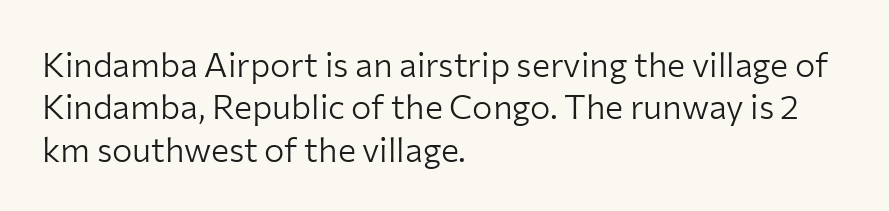
Q: Is the text bold? A: No.
Q: Is the text italic (slanted)? A: No, it is upright.
Q: Is the typeface a serif or a sans-serif typeface? A: Sans-serif.
Q: Is the text underlined? A: No.
Q: How is the paragraph aligned? A: Left-aligned.
Q: Is the spacing between letters normal or unusually wide? A: Normal.
Q: Is the spacing between lines tight, normal or loose? A: Normal.
Q: Width (condensed, normal, or wide)? A: Normal.
Q: Stroke contrast? A: Low.
Q: x-height? A: Medium.
Q: Monospaced? A: No.
